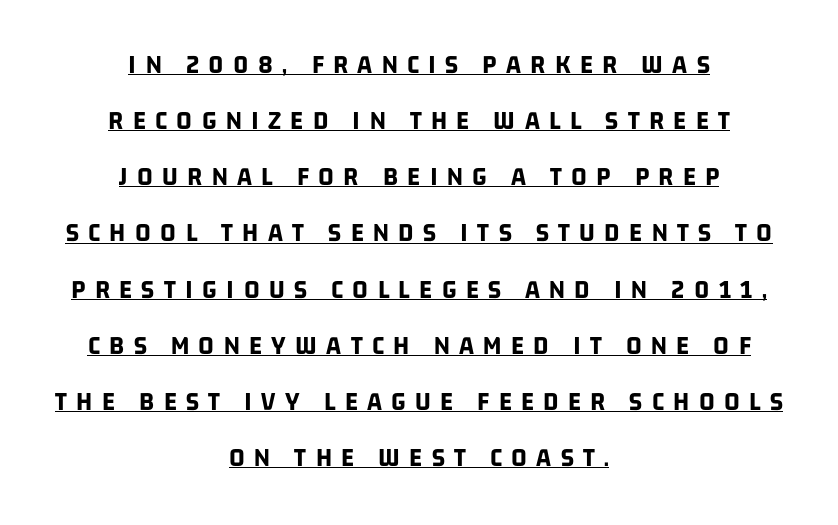
Q: Is the text bold? A: Yes.
Q: Is the text underlined? A: Yes.
Q: How is the paragraph aligned? A: Centered.
Q: Is the spacing between letters normal or unusually wide? A: Unusually wide.
Q: Is the spacing between lines tight, normal or loose? A: Loose.
